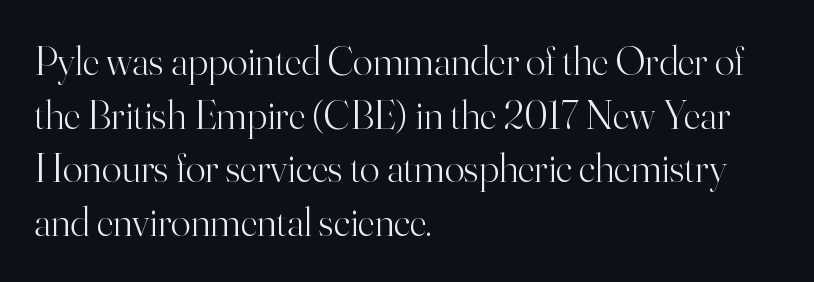
Q: Is the text bold? A: No.
Q: Is the text italic (slanted)? A: No, it is upright.
Q: Is the typeface a serif or a sans-serif typeface? A: Serif.
Q: Is the text underlined? A: No.
Q: How is the paragraph aligned? A: Left-aligned.
Q: Is the spacing between letters normal or unusually wide? A: Normal.
Q: Is the spacing between lines tight, normal or loose? A: Normal.
Q: Width (condensed, normal, or wide)? A: Normal.
Q: Stroke contrast? A: High.
Q: x-height? A: Small.
Q: Monospaced? A: No.
